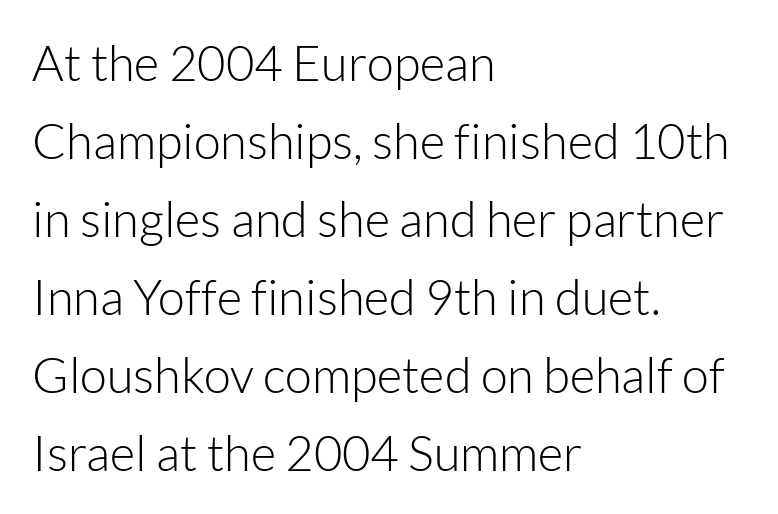
{"serif": "no", "italic": "no", "bold": "no", "weight": "light", "width": "normal", "stroke_contrast": "low", "x_height": "medium", "monospaced": "no", "underline": "no", "align": "left", "line_spacing": "normal", "line_spacing_ratio": 1.59, "letter_spacing": "normal", "letter_spacing_em": 0.0, "glyph_px": 49}
